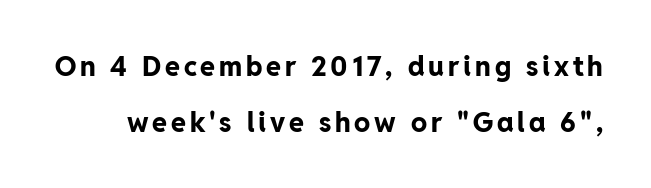
Q: Is the text bold? A: Yes.
Q: Is the text italic (slanted)? A: No, it is upright.
Q: Is the text underlined? A: No.
Q: Is the spacing between lines tight, normal or loose? A: Loose.
